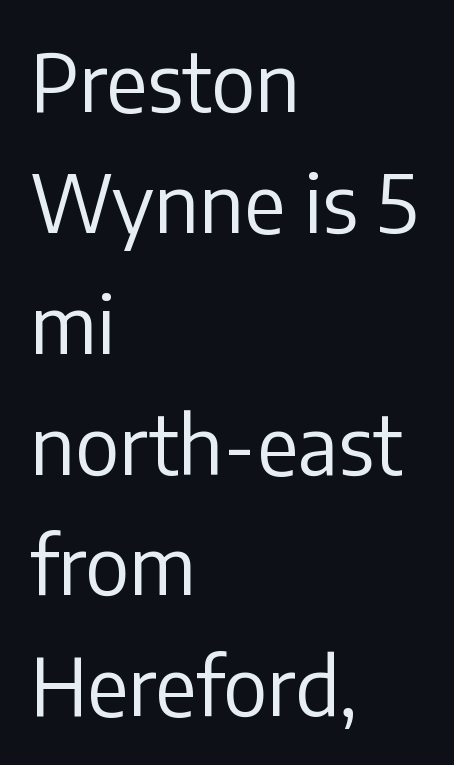
One glance says typical: line gaps are just what's usual. Nothing heavy about these letters — not bold at all. Every character sits straight up, as roman type does. The designer went with a sans here, leaving each stem footless. The glyphs are unaccompanied by any horizontal stroke below them.
